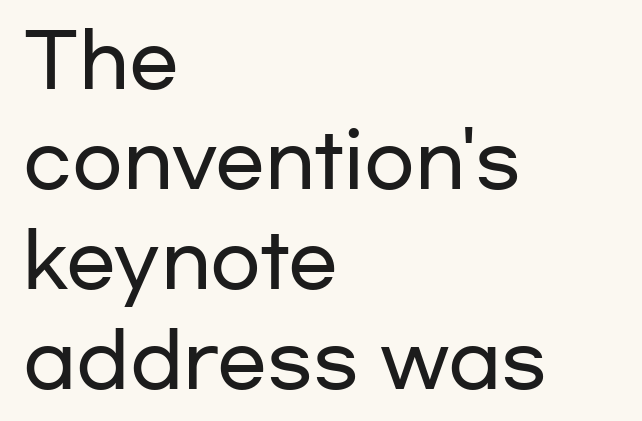
The space beneath each line is pristine and unruled. Horizontal alignment here is leftward, the default for most running prose. The glyphs in this specimen are sans serif. The rendering uses natural spacing where letterforms have individual widths.
